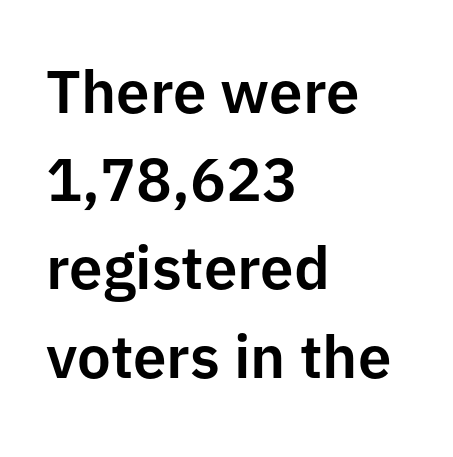
{"serif": "no", "italic": "no", "width": "normal", "stroke_contrast": "low", "x_height": "medium", "monospaced": "no", "underline": "no", "align": "left", "line_spacing": "normal", "line_spacing_ratio": 1.47, "letter_spacing": "normal", "letter_spacing_em": 0.0, "glyph_px": 60}
